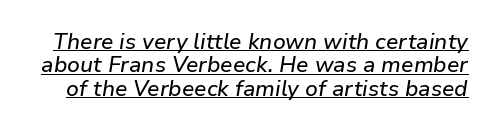
{"italic": "yes", "lean": "right", "slant_degrees": 9, "underline": "yes", "line_spacing": "tight", "line_spacing_ratio": 1.06, "letter_spacing": "normal", "letter_spacing_em": 0.0, "glyph_px": 22}
